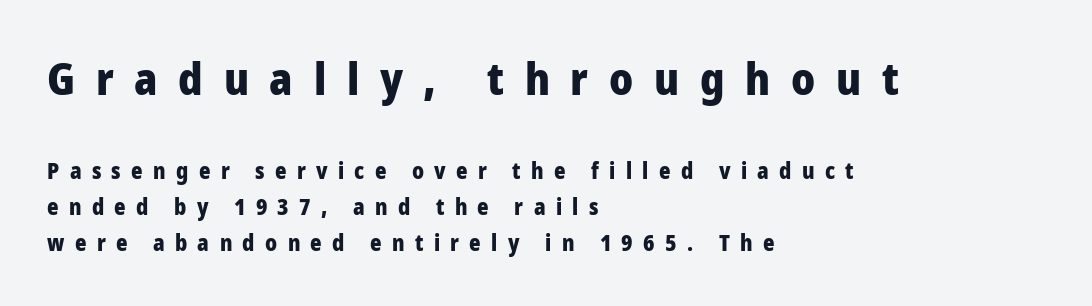
The more generous point size was reserved for the upper chunk. Look at the tracking — it's clearly loosened, letters drifting apart. Serif or sans? Sans — the stroke terminals are bare. Proportional: the letters do not fall into vertical columns.
